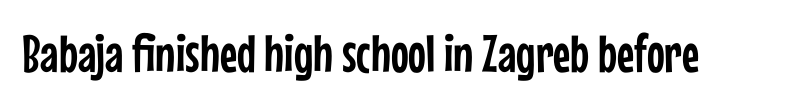
The image shows 53 px condensed sans-serif type, upright; set normal letter spacing, not underlined; low stroke contrast and a medium x-height.
